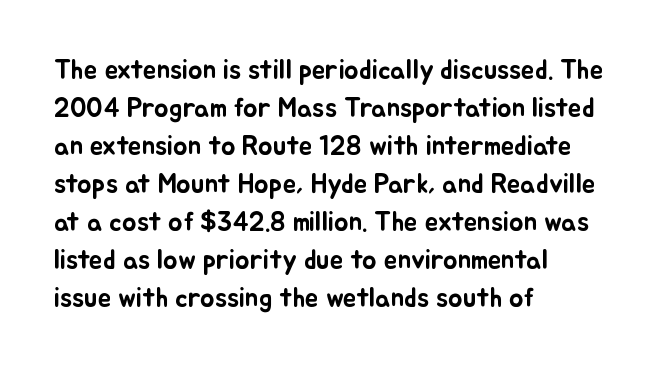
Every stem runs plumb, perpendicular to the baseline. No extra tracking has been applied to these lines. Students, observe: this is what conventionally led text looks like. The rendering anchors every line to the left-hand side. Just letters on the line, the space beneath them empty.
